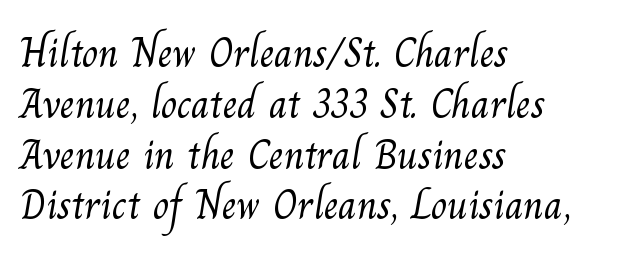
The image shows 42 px light serif type; set left-aligned, line spacing 1.21x, normal letter spacing, not underlined; medium stroke contrast and a small x-height.
